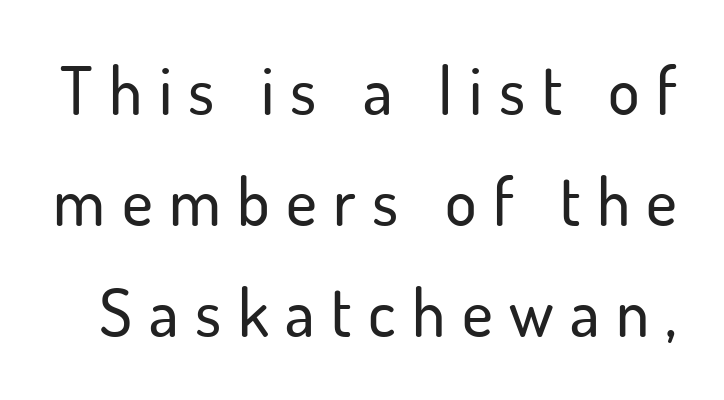
The image shows 66 px sans-serif type, upright; set normal line spacing (1.68x), unusually wide letter spacing (+0.25 em), not underlined; low stroke contrast and a small x-height.
